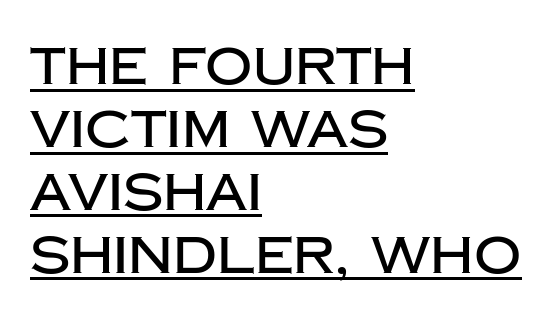
No extra tracking has been applied to these lines. Serif or sans? Sans — the stroke terminals are bare. This rendering features underlined lettering. Rendered with straight, roman letterforms. The letters advance in unequal steps, a hallmark of proportional type. The ragged edge is on the right, which tells us the setting is flush left.
